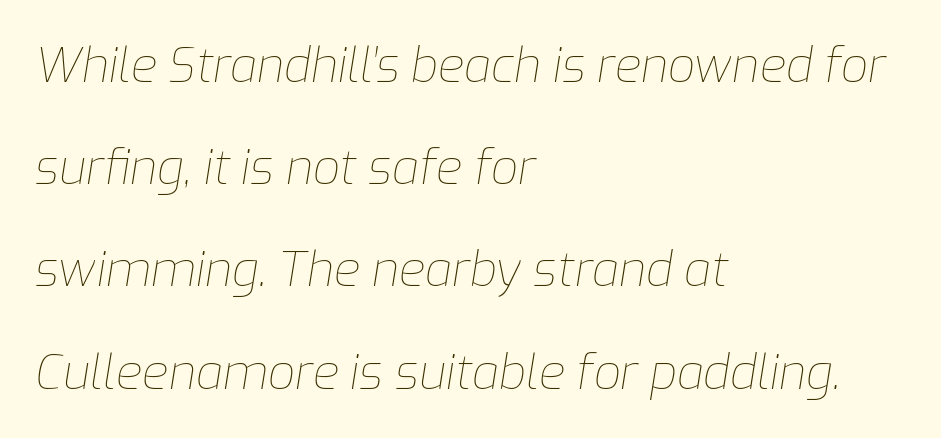
The typesetting does not lean heavy: it is not bold. Rule under the text: the space is simply empty. Successive baselines arrive slowly, with a big drop between each. Style check: oblique.
